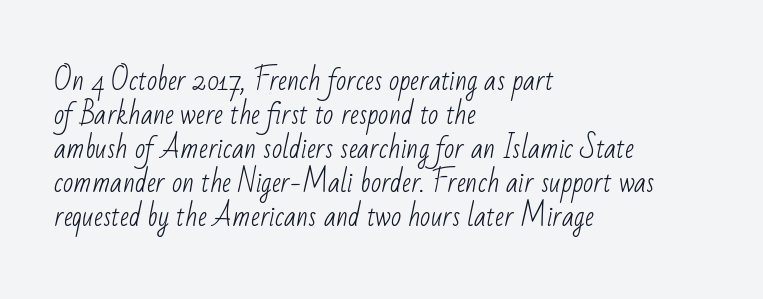
The image shows 27 px text type; set left-aligned, normal line spacing (1.26x), normal letter spacing, not underlined.
